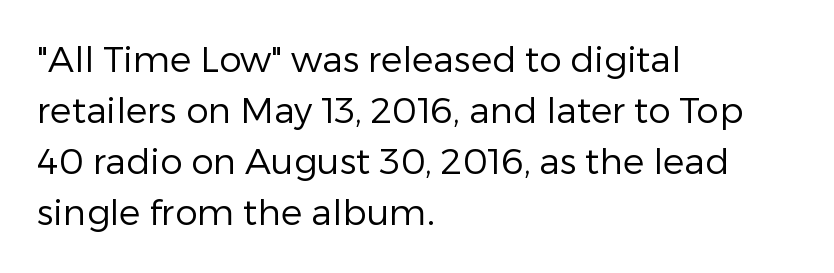
{"serif": "no", "italic": "no", "bold": "no", "weight": "regular", "width": "normal", "stroke_contrast": "low", "x_height": "medium", "monospaced": "no", "underline": "no", "align": "left", "line_spacing": "normal", "line_spacing_ratio": 1.42, "letter_spacing": "normal", "letter_spacing_em": 0.0, "glyph_px": 36}
